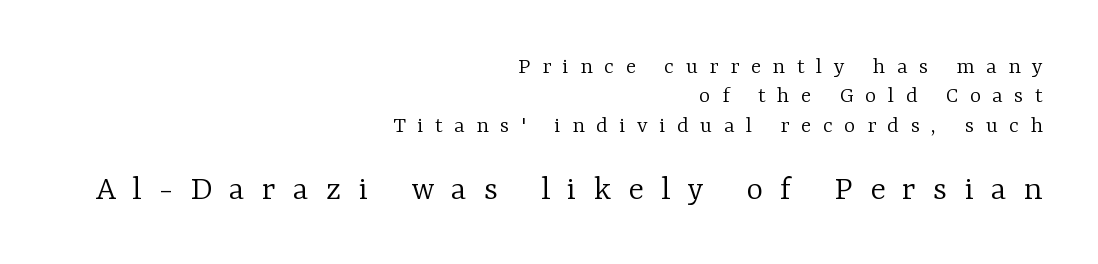
The image shows 36 px light serif type, upright; set right-aligned, line spacing 1.22x, unusually wide letter spacing (+0.48 em), not underlined; the second (bottom) block is 1.5x larger; low stroke contrast and a medium x-height.
